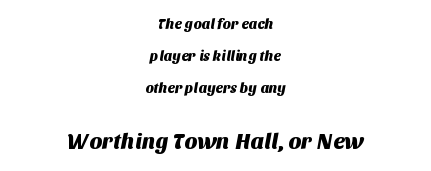
The passage shown begins with its smaller block and ends with its larger one. The strip under each line holds only bare page. This rendering uses center alignment, leaving both contours irregular but symmetric. Inter-character spacing is left at the font's built-in metrics. Notice the wide empty band between every row — that's loose leading.
